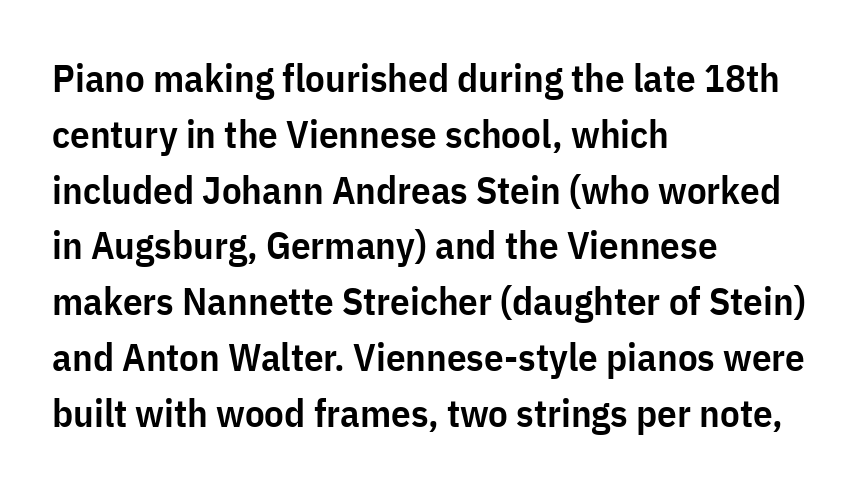
{"serif": "no", "italic": "no", "bold": "semi", "weight": "semibold", "width": "condensed", "stroke_contrast": "low", "x_height": "medium", "monospaced": "no", "underline": "no", "align": "left", "line_spacing": "normal", "line_spacing_ratio": 1.43, "letter_spacing": "normal", "letter_spacing_em": 0.0, "glyph_px": 39}
